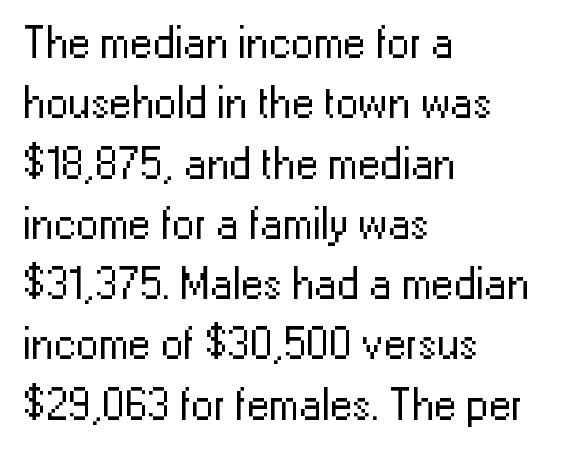
Underlining? Definitely not there. Stems and bowls with no extra thickness — not bold. Is the letter spacing exaggerated? No — it looks like the ordinary default. Type style note: lacks serifs. Horizontally, the lines are justified to the leading edge only.
